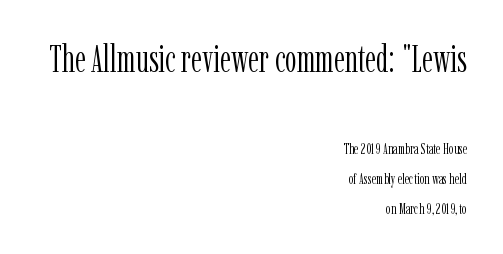
The image shows 37 px light, condensed serif type, upright; set right-aligned, loose line spacing (1.99x), normal letter spacing, not underlined; the first (top) block is 2.47x larger; low stroke contrast and a medium x-height.
